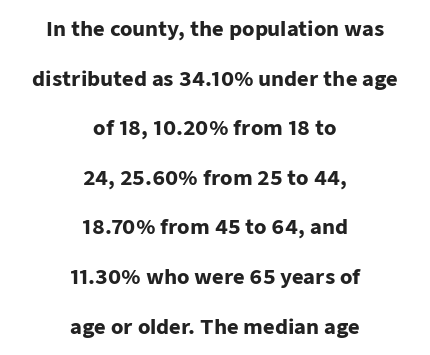
Q: Is the text bold? A: Yes.
Q: Is the text italic (slanted)? A: No, it is upright.
Q: Is the text underlined? A: No.
Q: How is the paragraph aligned? A: Centered.
Q: Is the spacing between letters normal or unusually wide? A: Normal.
Q: Is the spacing between lines tight, normal or loose? A: Loose.
